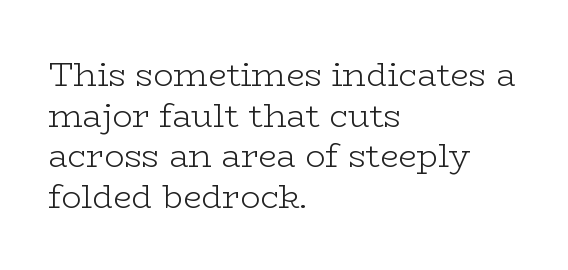
{"serif": "yes", "italic": "no", "bold": "no", "weight": "light", "width": "wide", "stroke_contrast": "low", "x_height": "medium", "monospaced": "no", "underline": "no", "align": "left", "line_spacing_ratio": 1.23, "letter_spacing": "normal", "letter_spacing_em": 0.0, "glyph_px": 33}
